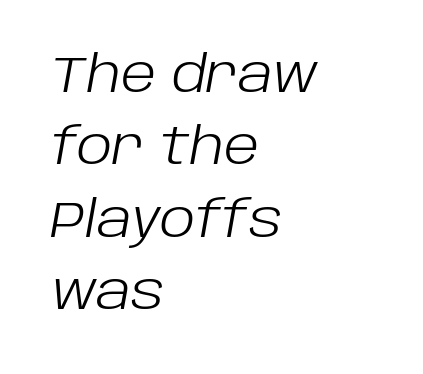
Q: Is the text bold? A: No.
Q: Is the text italic (slanted)? A: Yes, it leans right by about 10 degrees.
Q: Is the text underlined? A: No.
Q: How is the paragraph aligned? A: Left-aligned.
Q: Is the spacing between letters normal or unusually wide? A: Normal.
Q: Is the spacing between lines tight, normal or loose? A: Normal.
Q: Width (condensed, normal, or wide)? A: Normal.
Q: Stroke contrast? A: Low.
Q: x-height? A: Large.
Q: Monospaced? A: No.
